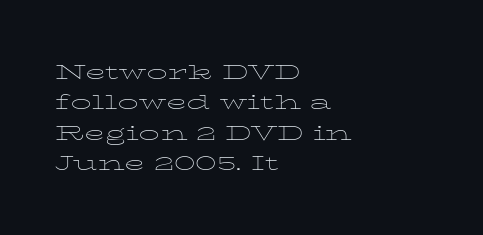
Q: Is the text bold? A: No.
Q: Is the text italic (slanted)? A: No, it is upright.
Q: Is the text underlined? A: No.
Q: How is the paragraph aligned? A: Left-aligned.
Q: Is the spacing between letters normal or unusually wide? A: Normal.
Q: Is the spacing between lines tight, normal or loose? A: Normal.
